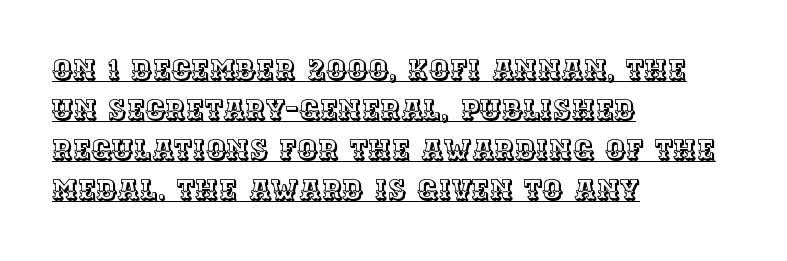
{"italic": "no", "width": "normal", "x_height": "large", "monospaced": "no", "underline": "yes", "align": "left", "line_spacing": "normal", "line_spacing_ratio": 1.43, "letter_spacing": "normal", "letter_spacing_em": 0.0, "glyph_px": 28}
